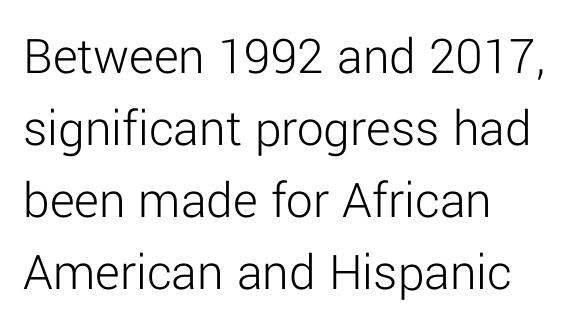
Reading down the block, your eye returns to a fixed left position each line. Anything drawn beneath the words? Only blank space. The characters display no serif detailing; their extremities are plain. The type sits square on the baseline with zero lean. Think of a printed novel: that variable character pitch is what you see here. You could call the tracking neutral — neither tight nor loose.
